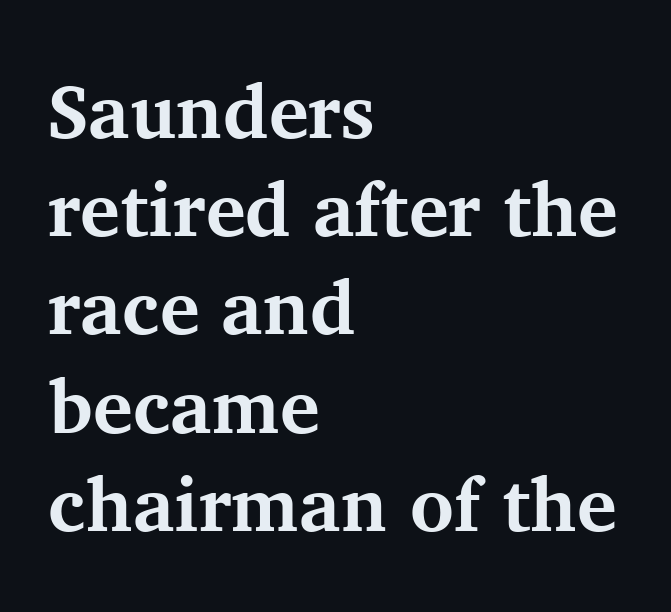
Line spacing here is normal. Quick note: not italic, upright. You could call the tracking neutral — neither tight nor loose. The ragged edge is on the right, which tells us the setting is flush left. The characters look thick and weighty, a clear bold.
